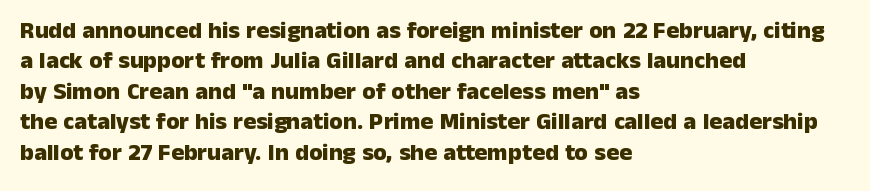
The glyphs are unaccompanied by any horizontal stroke below them. The leading is moderate, giving the passage an even texture. Left-aligned paragraph, ragged on the right. A full-strength bold gives these letters their thick strokes. This sample uses an upright cut, with every glyph sitting square on the baseline.
